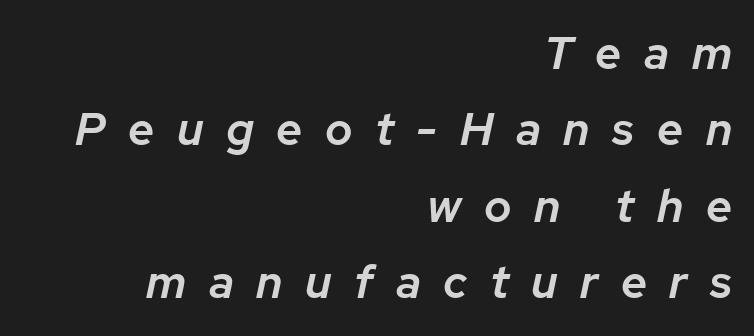
Students, observe: this is what conventionally led text looks like. Compared with an ordinary text face, these strokes are moderately heavier — a semibold. Slanted lettering throughout. Does extra space separate the letters? Yes, quite a lot of it.
